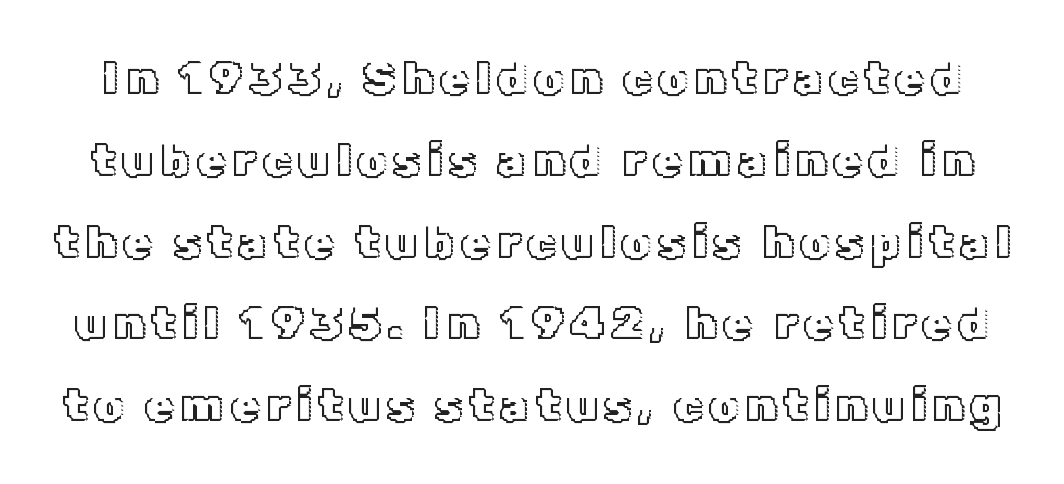
The image shows 47 px text type, upright; set line spacing 1.74x, not underlined; a medium x-height.
